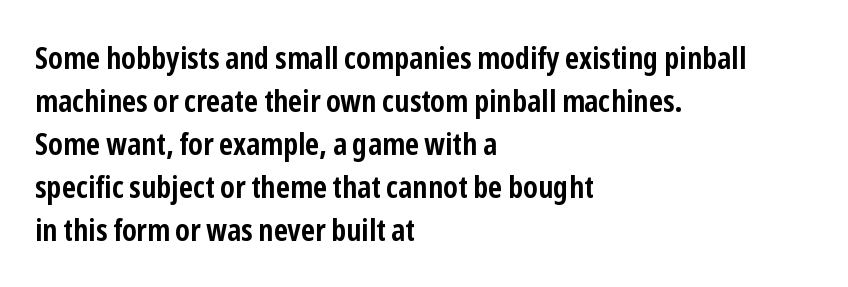
Q: Is the text bold? A: Yes.
Q: Is the text italic (slanted)? A: No, it is upright.
Q: Is the typeface a serif or a sans-serif typeface? A: Sans-serif.
Q: Is the text underlined? A: No.
Q: How is the paragraph aligned? A: Left-aligned.
Q: Is the spacing between letters normal or unusually wide? A: Normal.
Q: Is the spacing between lines tight, normal or loose? A: Normal.
Q: Width (condensed, normal, or wide)? A: Condensed.
Q: Stroke contrast? A: Low.
Q: x-height? A: Medium.
Q: Monospaced? A: No.
